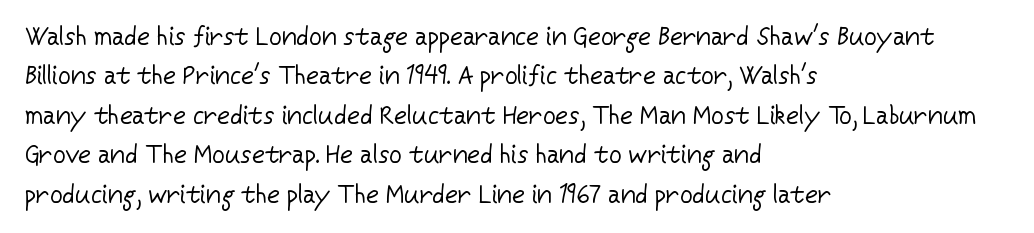
Q: Is the text bold? A: No.
Q: Is the text italic (slanted)? A: No, it is upright.
Q: Is the text underlined? A: No.
Q: How is the paragraph aligned? A: Left-aligned.
Q: Is the spacing between letters normal or unusually wide? A: Normal.
Q: Is the spacing between lines tight, normal or loose? A: Normal.
